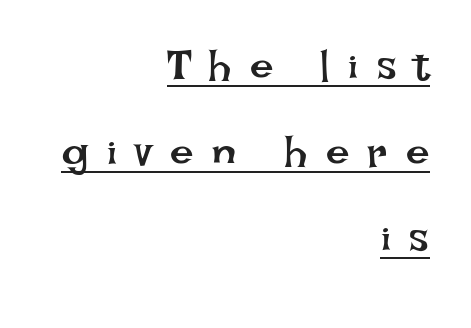
The image shows 42 px regular-weight type, upright; set right-aligned, loose line spacing (2.05x), unusually wide letter spacing (+0.44 em), underlined; low stroke contrast and a large x-height.
